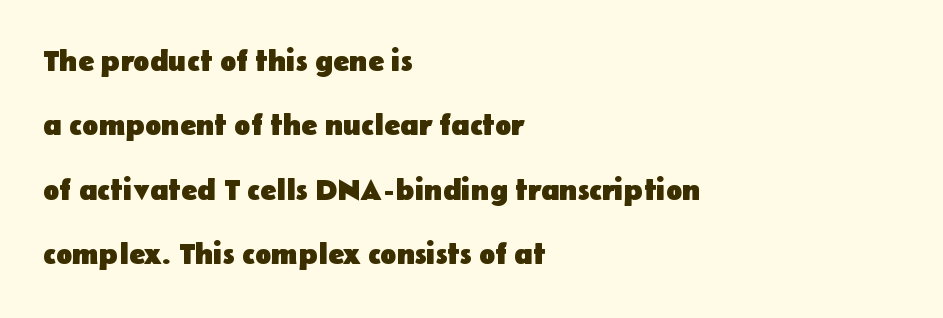
Q: Is the text bold? A: Yes.
Q: Is the text italic (slanted)? A: No, it is upright.
Q: Is the typeface a serif or a sans-serif typeface? A: Sans-serif.
Q: Is the text underlined? A: No.
Q: How is the paragraph aligned? A: Left-aligned.
Q: Is the spacing between letters normal or unusually wide? A: Normal.
Q: Is the spacing between lines tight, normal or loose? A: Loose.
Q: Width (condensed, normal, or wide)? A: Normal.
Q: Stroke contrast? A: Low.
Q: x-height? A: Medium.
Q: Monospaced? A: No.
